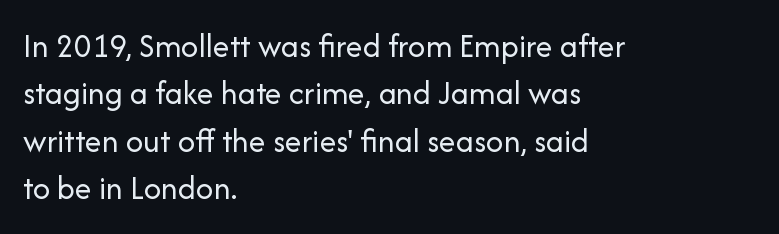
Q: Is the text bold? A: No.
Q: Is the text italic (slanted)? A: No, it is upright.
Q: Is the typeface a serif or a sans-serif typeface? A: Sans-serif.
Q: Is the text underlined? A: No.
Q: How is the paragraph aligned? A: Left-aligned.
Q: Is the spacing between letters normal or unusually wide? A: Normal.
Q: Is the spacing between lines tight, normal or loose? A: Normal.
Q: Width (condensed, normal, or wide)? A: Normal.
Q: Stroke contrast? A: Low.
Q: x-height? A: Medium.
Q: Monospaced? A: No.
